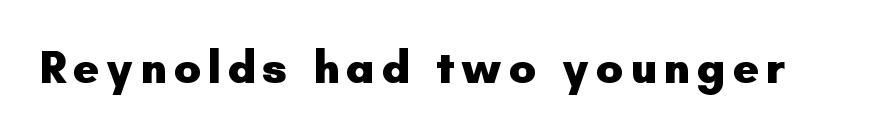
The image shows 46 px heavy sans-serif type, upright; set not underlined; low stroke contrast and a small x-height.
